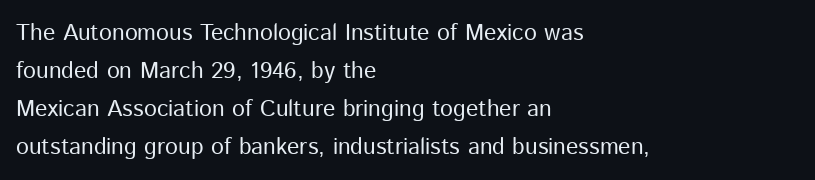
Q: Is the text bold? A: No.
Q: Is the text italic (slanted)? A: No, it is upright.
Q: Is the text underlined? A: No.
Q: How is the paragraph aligned? A: Left-aligned.
Q: Is the spacing between letters normal or unusually wide? A: Normal.
Q: Is the spacing between lines tight, normal or loose? A: Normal.
